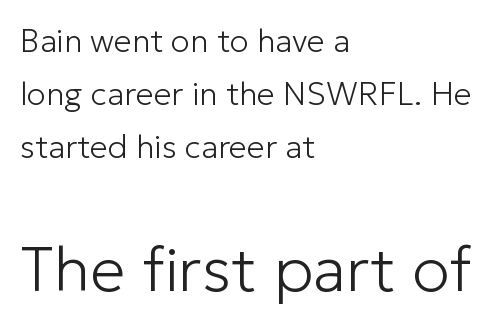
Q: Is the text bold? A: No.
Q: Is the text italic (slanted)? A: No, it is upright.
Q: Is the typeface a serif or a sans-serif typeface? A: Sans-serif.
Q: Is the text underlined? A: No.
Q: How is the paragraph aligned? A: Left-aligned.
Q: Is the spacing between letters normal or unusually wide? A: Normal.
Q: Is the spacing between lines tight, normal or loose? A: Normal.
Q: Which block of text is set in a larger size, the first (top) or the second (bottom)? A: The second (bottom) one.
Q: Width (condensed, normal, or wide)? A: Normal.
Q: Stroke contrast? A: Low.
Q: x-height? A: Medium.
Q: Monospaced? A: No.
